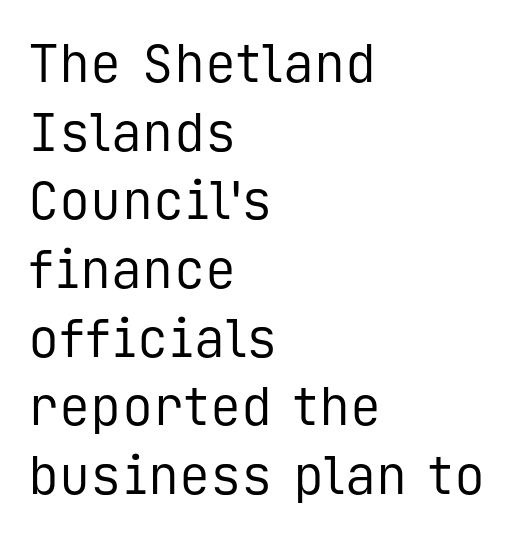
{"serif": "no", "italic": "no", "bold": "no", "weight": "regular", "width": "normal", "stroke_contrast": "low", "x_height": "medium", "monospaced": "yes", "underline": "no", "align": "left", "line_spacing": "normal", "line_spacing_ratio": 1.32, "letter_spacing": "normal", "letter_spacing_em": 0.0, "glyph_px": 52}
